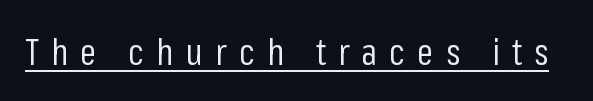
Q: Is the text bold? A: No.
Q: Is the text italic (slanted)? A: No, it is upright.
Q: Is the typeface a serif or a sans-serif typeface? A: Sans-serif.
Q: Is the text underlined? A: Yes.
Q: Is the spacing between letters normal or unusually wide? A: Unusually wide.
Q: Width (condensed, normal, or wide)? A: Condensed.
Q: Stroke contrast? A: Low.
Q: x-height? A: Medium.
Q: Monospaced? A: No.
